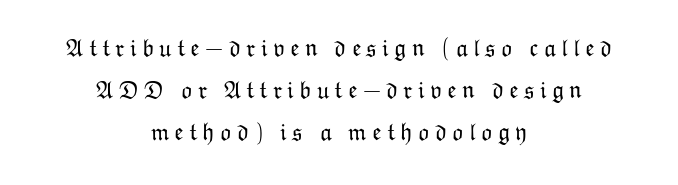
Q: Is the text bold? A: No.
Q: Is the text italic (slanted)? A: No, it is upright.
Q: Is the text underlined? A: No.
Q: How is the paragraph aligned? A: Centered.
Q: Is the spacing between letters normal or unusually wide? A: Unusually wide.
